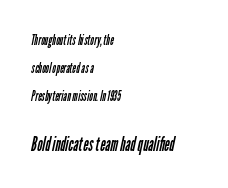
{"bold": "no", "underline": "no", "align": "left", "line_spacing": "loose", "line_spacing_ratio": 1.99, "letter_spacing": "normal", "letter_spacing_em": 0.0, "larger_block": "second", "size_ratio": 1.43, "glyph_px": 20}
